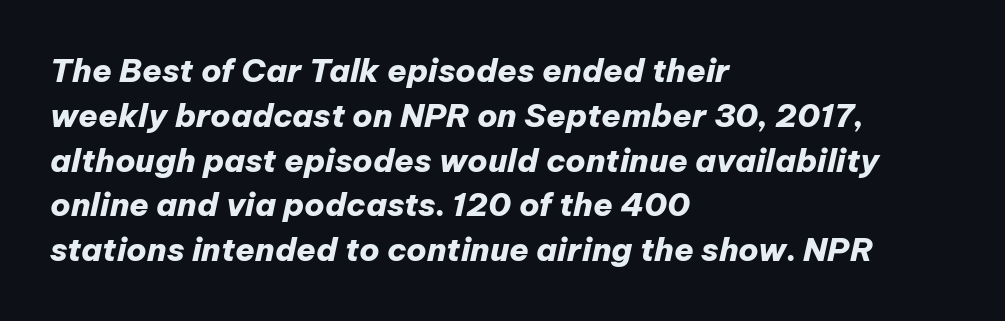
{"italic": "yes", "lean": "right", "slant_degrees": 12, "bold": "yes", "weight": "heavy", "width": "normal", "stroke_contrast": "low", "x_height": "medium", "monospaced": "no", "underline": "no", "align": "left", "line_spacing": "normal", "line_spacing_ratio": 1.4, "letter_spacing": "normal", "letter_spacing_em": 0.0, "glyph_px": 32}
